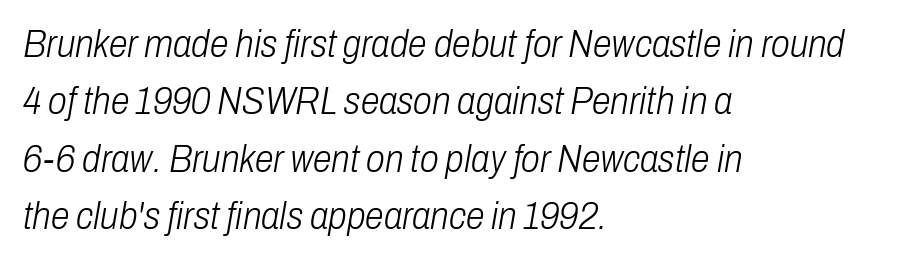
Q: Is the text bold? A: No.
Q: Is the text italic (slanted)? A: Yes, it leans right by about 10 degrees.
Q: Is the text underlined? A: No.
Q: How is the paragraph aligned? A: Left-aligned.
Q: Is the spacing between letters normal or unusually wide? A: Normal.
Q: Is the spacing between lines tight, normal or loose? A: Normal.
Q: Width (condensed, normal, or wide)? A: Condensed.
Q: Stroke contrast? A: Low.
Q: x-height? A: Medium.
Q: Monospaced? A: No.
